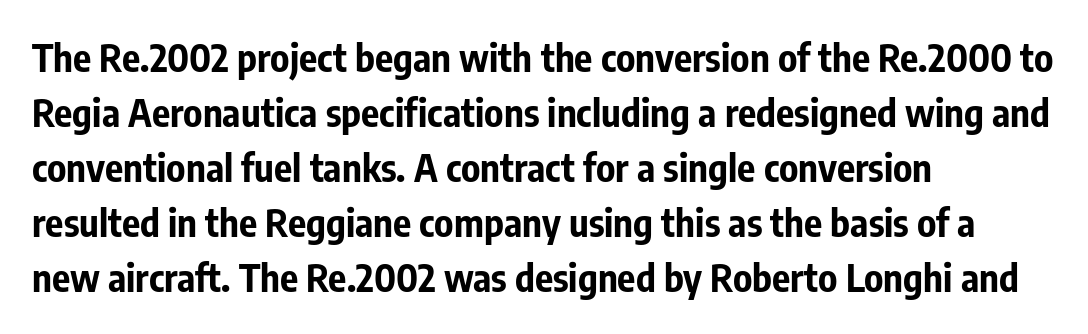
The image shows 38 px bold, condensed sans-serif type, upright; set left-aligned, normal line spacing (1.45x), normal letter spacing, not underlined; low stroke contrast and a medium x-height.
